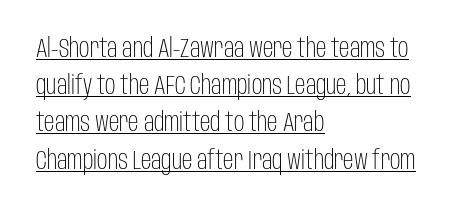
The image shows 26 px text type, upright; set left-aligned, normal line spacing (1.43x), normal letter spacing, underlined.
